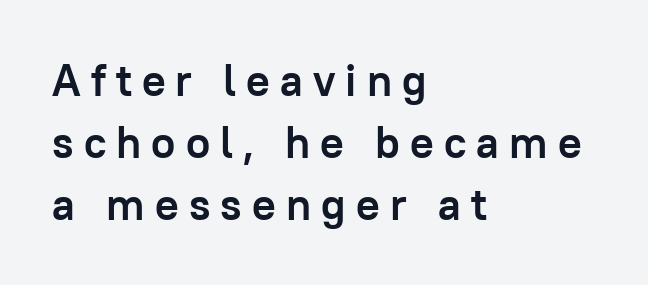
Q: Is the text bold? A: Yes.
Q: Is the text italic (slanted)? A: No, it is upright.
Q: Is the typeface a serif or a sans-serif typeface? A: Sans-serif.
Q: Is the text underlined? A: No.
Q: How is the paragraph aligned? A: Left-aligned.
Q: Is the spacing between letters normal or unusually wide? A: Unusually wide.
Q: Is the spacing between lines tight, normal or loose? A: Normal.
Q: Width (condensed, normal, or wide)? A: Normal.
Q: Stroke contrast? A: Low.
Q: x-height? A: Medium.
Q: Monospaced? A: No.
